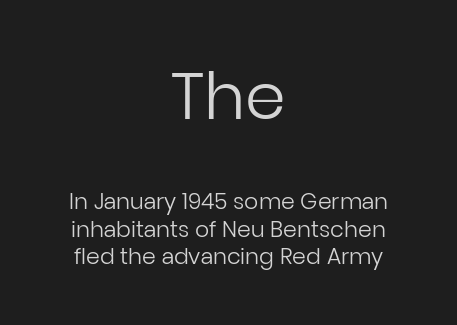
The image shows 65 px regular-weight sans-serif type, upright; set centered, normal line spacing (1.25x), normal letter spacing, not underlined; the first (top) block is 2.95x larger; low stroke contrast and a medium x-height.
